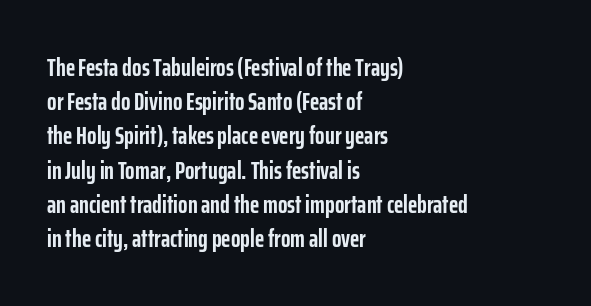
The lines in this sample share a left origin and differ only in where they stop. Summary of vertical rhythm: regular, with standard interline spacing. Italic: no, the glyphs are upright roman. The letterforms sit shoulder to shoulder at normal distance. Set as a true bold cut, around the 700 mark. The baseline area is clear.
